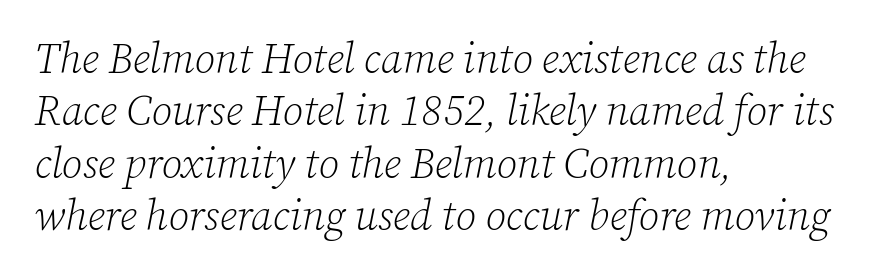
The image shows 42 px light serif type, italic (leaning right); set left-aligned, normal line spacing (1.25x), normal letter spacing, not underlined; low stroke contrast and a medium x-height.
